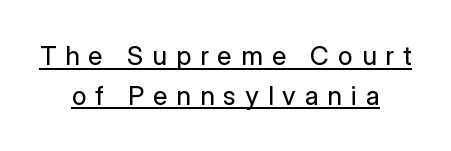
{"italic": "no", "bold": "no", "underline": "yes", "align": "center", "line_spacing": "normal", "line_spacing_ratio": 1.52, "letter_spacing": "wide", "letter_spacing_em": 0.35, "glyph_px": 26}
